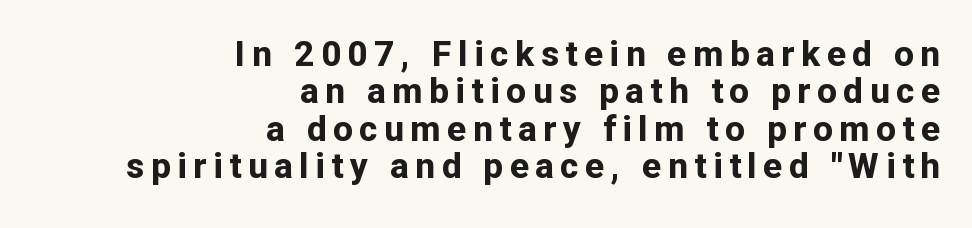
{"serif": "no", "italic": "no", "bold": "yes", "weight": "bold", "width": "normal", "stroke_contrast": "low", "x_height": "medium", "monospaced": "no", "underline": "no", "align": "right", "line_spacing": "tight", "line_spacing_ratio": 1.07, "glyph_px": 35}
